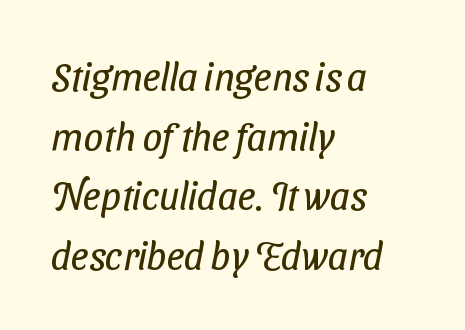
The image shows 39 px regular-weight, condensed sans-serif type; set left-aligned, normal line spacing (1.53x), normal letter spacing, not underlined; low stroke contrast and a medium x-height.
